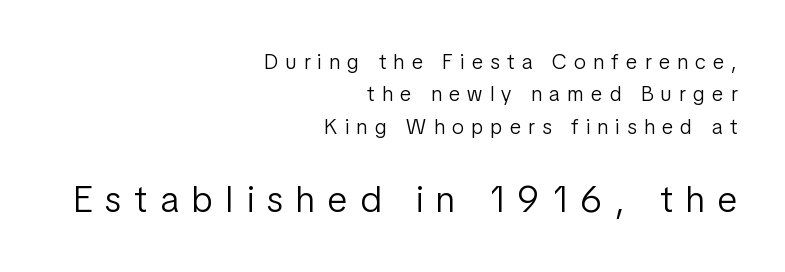
Layout note: lines flush right. Normally led — the rows are evenly, conventionally spaced. Is this a heavy cut? Hardly; it is regular or lighter. Italic? Not at all — the glyphs are vertical.
